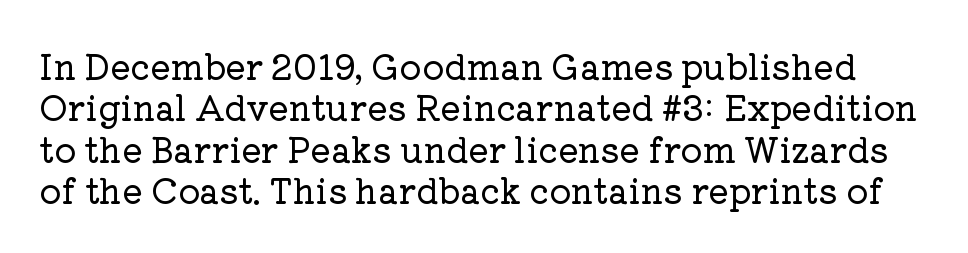
Q: Is the text italic (slanted)? A: No, it is upright.
Q: Is the typeface a serif or a sans-serif typeface? A: Serif.
Q: Is the text underlined? A: No.
Q: Is the spacing between letters normal or unusually wide? A: Normal.
Q: Width (condensed, normal, or wide)? A: Normal.
Q: Stroke contrast? A: Low.
Q: x-height? A: Medium.
Q: Monospaced? A: No.
